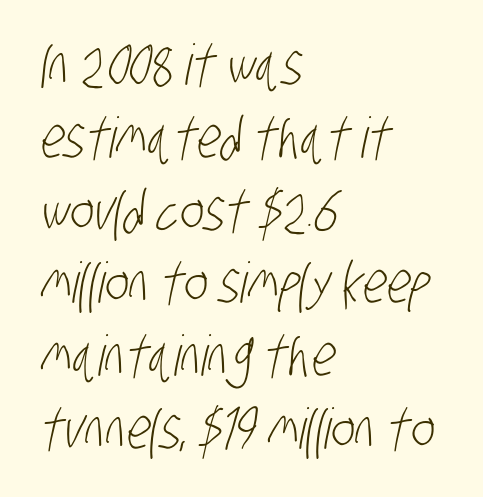
The image shows 56 px light, condensed sans-serif type; set left-aligned, normal line spacing (1.3x), normal letter spacing, not underlined; low stroke contrast and a large x-height.
